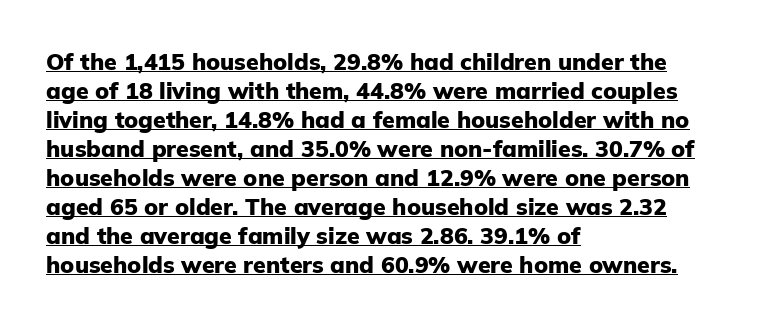
{"italic": "no", "bold": "yes", "underline": "yes", "align": "left", "line_spacing": "normal", "line_spacing_ratio": 1.26, "letter_spacing": "normal", "letter_spacing_em": 0.0, "glyph_px": 23}
